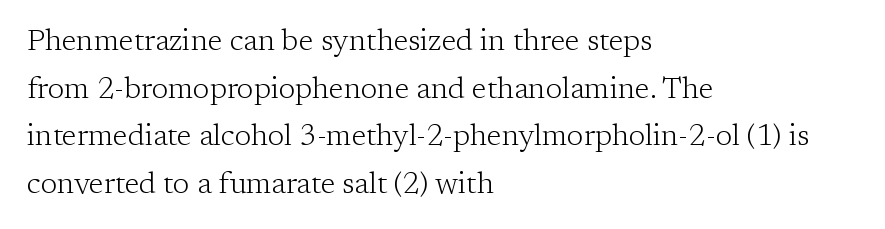
Q: Is the text bold? A: No.
Q: Is the text italic (slanted)? A: No, it is upright.
Q: Is the typeface a serif or a sans-serif typeface? A: Serif.
Q: Is the text underlined? A: No.
Q: How is the paragraph aligned? A: Left-aligned.
Q: Is the spacing between letters normal or unusually wide? A: Normal.
Q: Is the spacing between lines tight, normal or loose? A: Normal.
Q: Width (condensed, normal, or wide)? A: Normal.
Q: Stroke contrast? A: Low.
Q: x-height? A: Medium.
Q: Monospaced? A: No.
